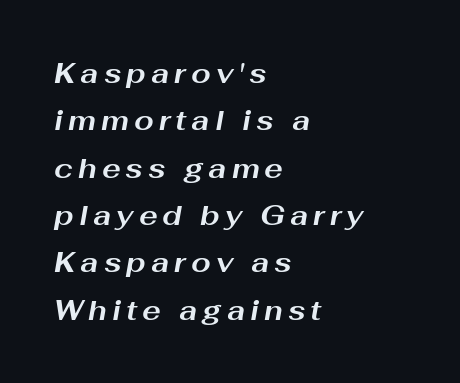
The image shows 28 px bold, wide type, italic (leaning right); set left-aligned, normal line spacing (1.69x), not underlined; medium stroke contrast and a medium x-height.
